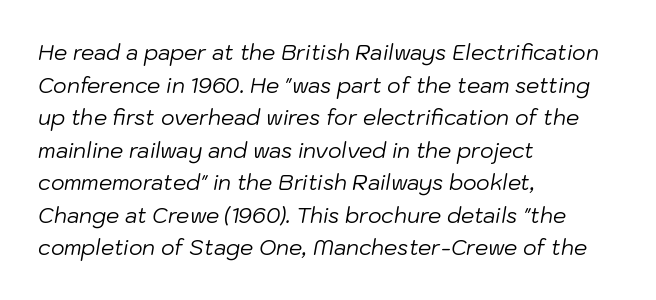
The image shows 21 px text type, italic (leaning right); set left-aligned, normal line spacing (1.55x), normal letter spacing, not underlined.
